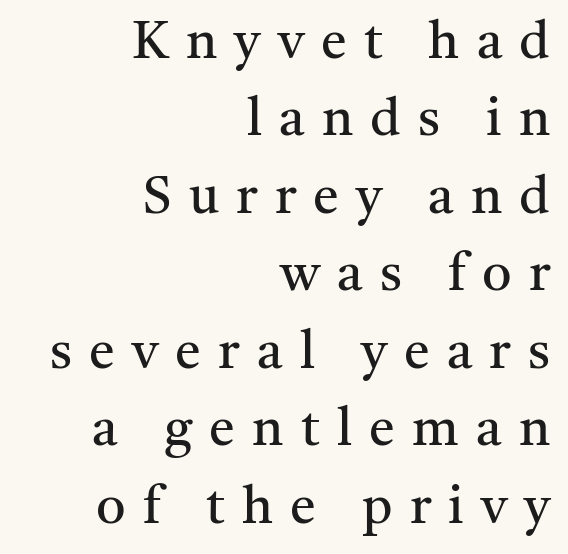
The image shows 52 px regular-weight serif type, upright; set right-aligned, normal line spacing (1.49x), unusually wide letter spacing (+0.33 em), not underlined; medium stroke contrast and a medium x-height.
